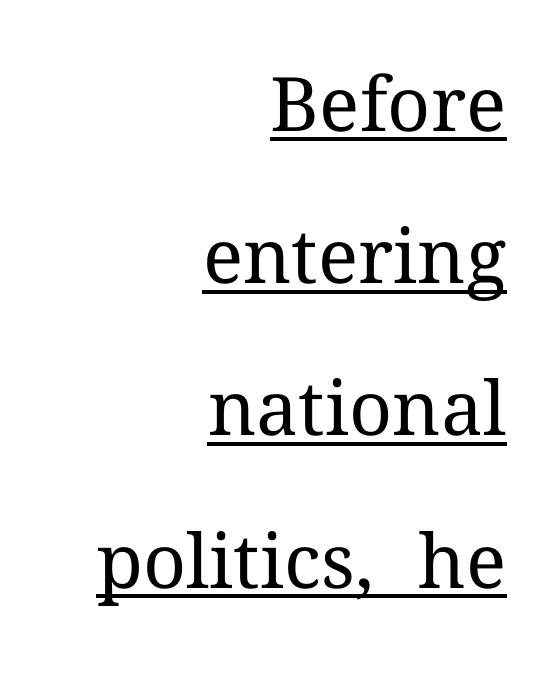
The type is set solid horizontally, with unmodified tracking. Looks like regular typesetting: each glyph gets only the width it needs. To sum up the face: it has serifs. This sample is right-justified, so line beginnings fall wherever the words allow. This is not heavy type; no bold has been used. The font's upright variant was chosen for this text.
